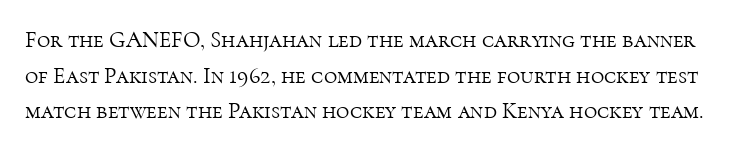
Each row of text sits above clean, open space. Students, observe: this is what conventionally led text looks like. The strokes carry an ordinary text weight at most. These lines keep a tight, regular rhythm from letter to letter.
